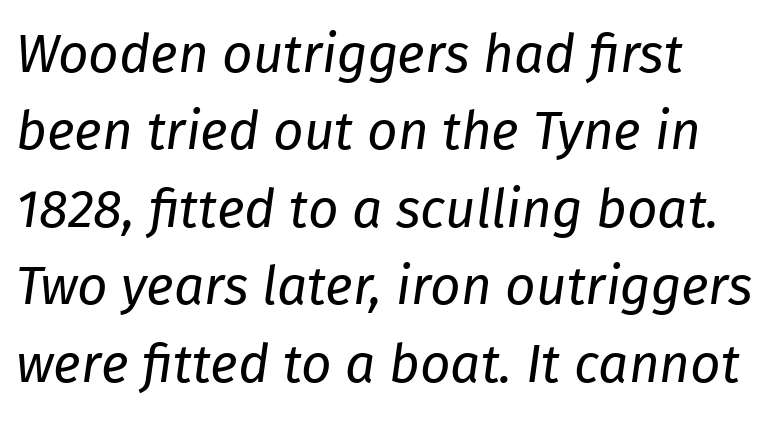
The image shows 53 px regular-weight type, italic (leaning right); set left-aligned, normal line spacing (1.46x), normal letter spacing, not underlined; low stroke contrast and a medium x-height.
